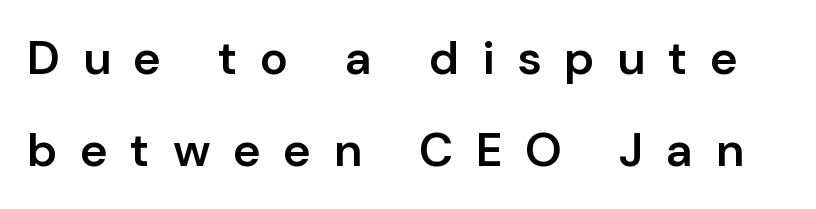
Q: Is the text bold? A: Semi-bold.
Q: Is the text italic (slanted)? A: No, it is upright.
Q: Is the typeface a serif or a sans-serif typeface? A: Sans-serif.
Q: Is the text underlined? A: No.
Q: Is the spacing between letters normal or unusually wide? A: Unusually wide.
Q: Is the spacing between lines tight, normal or loose? A: Loose.
Q: Width (condensed, normal, or wide)? A: Normal.
Q: Stroke contrast? A: Low.
Q: x-height? A: Medium.
Q: Monospaced? A: No.
